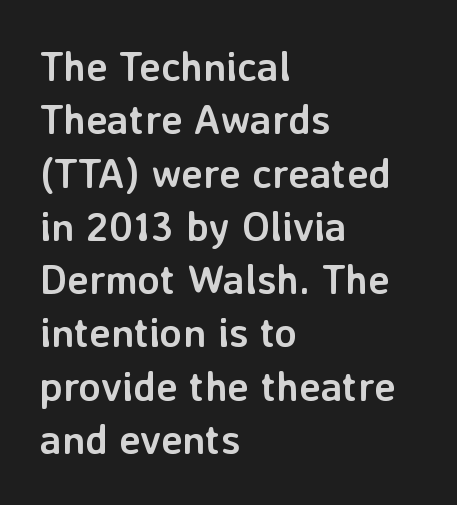
The typesetter chose a ragged-right arrangement here. I'd describe the lettering as bold — thick and assertive. Notice how descenders clear the ascenders below comfortably — that's standard leading. This sample uses a sans-serif face. Default kerning and tracking; the words read as compact shapes. Bare-footed words on every line.
